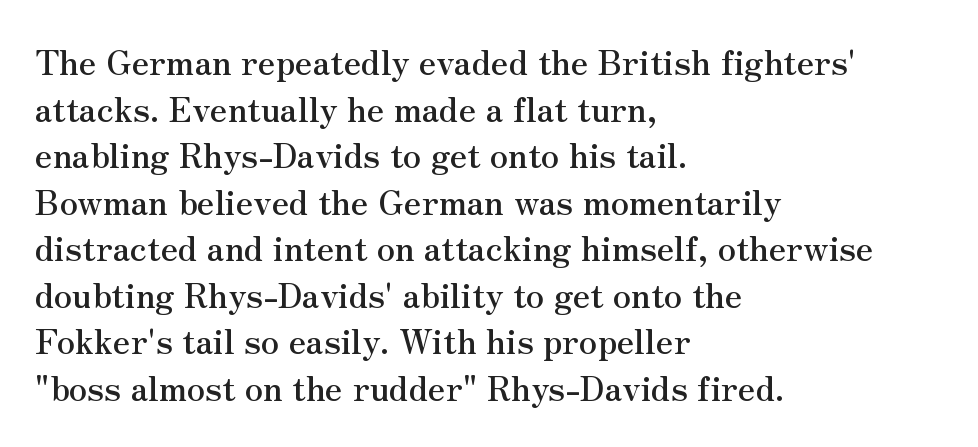
The image shows 34 px serif type, upright; set left-aligned, normal line spacing (1.37x), normal letter spacing, not underlined; medium stroke contrast and a small x-height.
